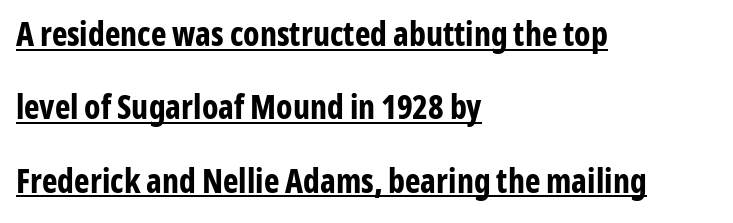
Q: Is the text bold? A: Yes.
Q: Is the text italic (slanted)? A: No, it is upright.
Q: Is the typeface a serif or a sans-serif typeface? A: Sans-serif.
Q: Is the text underlined? A: Yes.
Q: How is the paragraph aligned? A: Left-aligned.
Q: Is the spacing between letters normal or unusually wide? A: Normal.
Q: Is the spacing between lines tight, normal or loose? A: Loose.
Q: Width (condensed, normal, or wide)? A: Condensed.
Q: Stroke contrast? A: Low.
Q: x-height? A: Medium.
Q: Monospaced? A: No.
